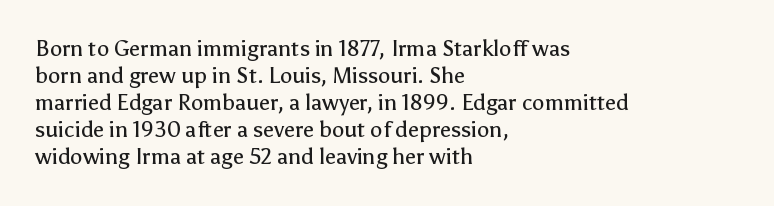
Q: Is the text bold? A: No.
Q: Is the text italic (slanted)? A: No, it is upright.
Q: Is the text underlined? A: No.
Q: How is the paragraph aligned? A: Left-aligned.
Q: Is the spacing between letters normal or unusually wide? A: Normal.
